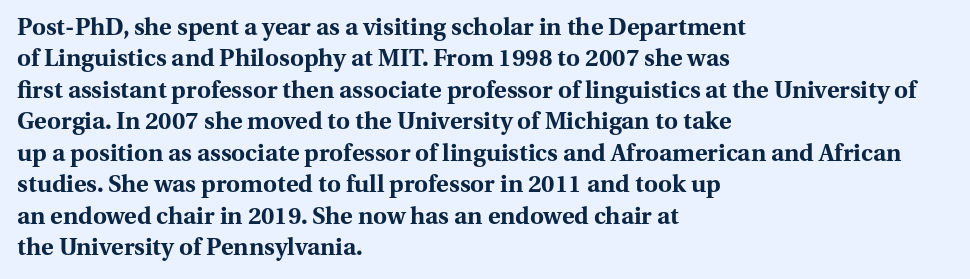
The image shows 24 px bold type, upright; set left-aligned, normal line spacing (1.31x), normal letter spacing, not underlined.
